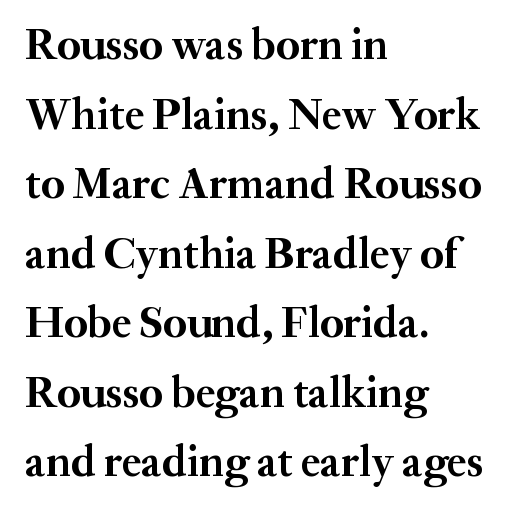
The image shows 44 px semibold serif type, upright; set left-aligned, normal line spacing (1.58x), normal letter spacing, not underlined; medium stroke contrast and a small x-height.
